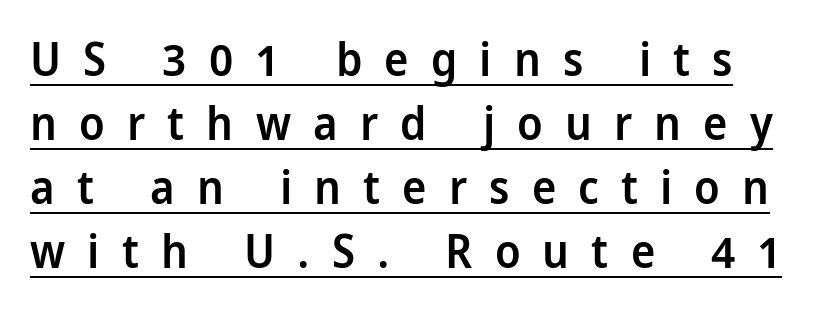
{"serif": "no", "italic": "no", "bold": "semi", "weight": "semibold", "width": "condensed", "stroke_contrast": "low", "x_height": "large", "monospaced": "no", "underline": "yes", "line_spacing": "normal", "line_spacing_ratio": 1.39, "letter_spacing": "wide", "letter_spacing_em": 0.48, "glyph_px": 46}
